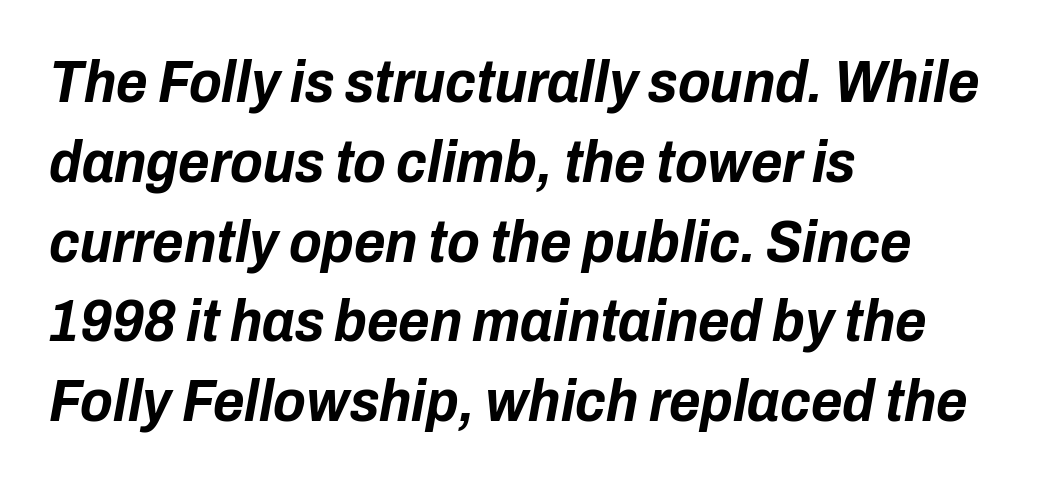
{"italic": "yes", "lean": "right", "slant_degrees": 10, "bold": "yes", "weight": "bold", "width": "condensed", "stroke_contrast": "low", "x_height": "medium", "monospaced": "no", "underline": "no", "align": "left", "line_spacing": "normal", "line_spacing_ratio": 1.33, "letter_spacing": "normal", "letter_spacing_em": 0.0, "glyph_px": 60}
